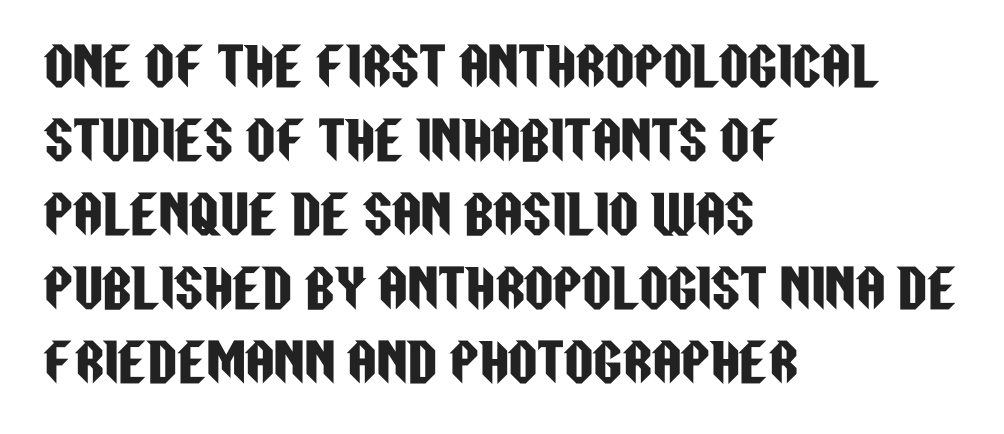
{"serif": "no", "italic": "no", "width": "condensed", "stroke_contrast": "low", "x_height": "large", "monospaced": "no", "underline": "no", "align": "left", "line_spacing": "normal", "line_spacing_ratio": 1.45, "letter_spacing": "normal", "letter_spacing_em": 0.0, "glyph_px": 51}
